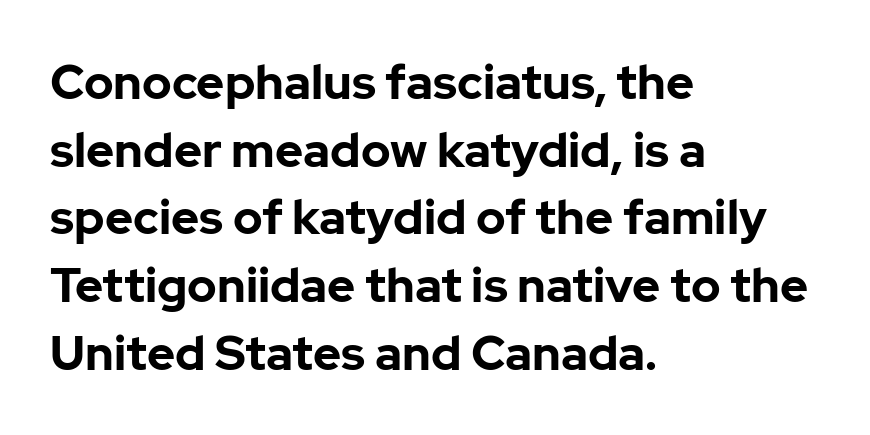
The image shows 48 px bold sans-serif type, upright; set left-aligned, normal line spacing (1.41x), normal letter spacing, not underlined; low stroke contrast and a medium x-height.
